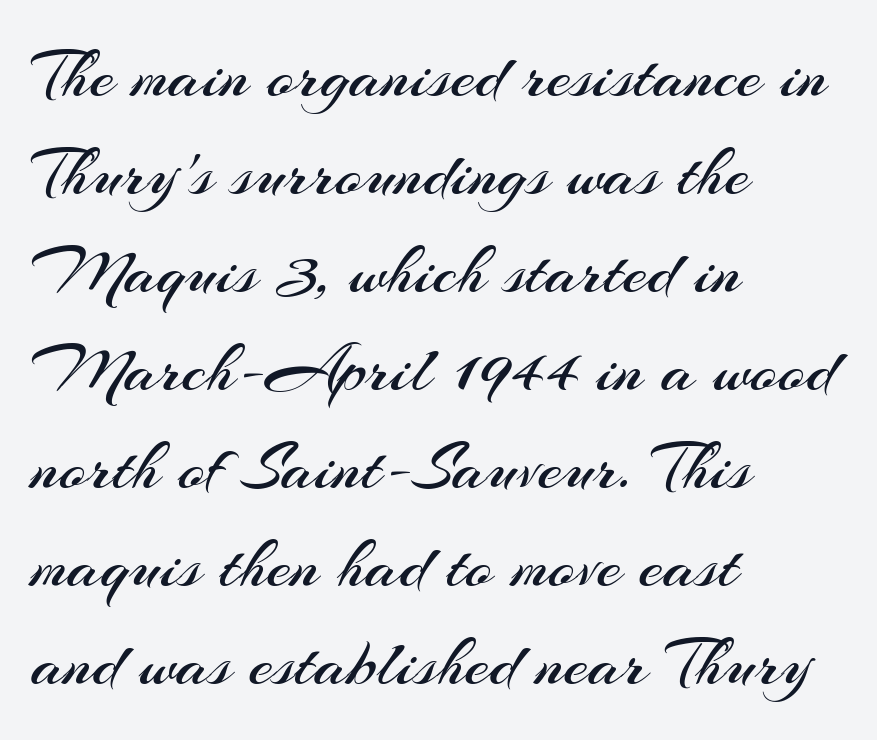
Q: Is the text bold? A: No.
Q: Is the text italic (slanted)? A: Yes.
Q: Is the typeface a serif or a sans-serif typeface? A: Sans-serif.
Q: Is the text underlined? A: No.
Q: How is the paragraph aligned? A: Left-aligned.
Q: Is the spacing between letters normal or unusually wide? A: Normal.
Q: Is the spacing between lines tight, normal or loose? A: Normal.
Q: Width (condensed, normal, or wide)? A: Normal.
Q: Stroke contrast? A: Medium.
Q: x-height? A: Small.
Q: Monospaced? A: No.
